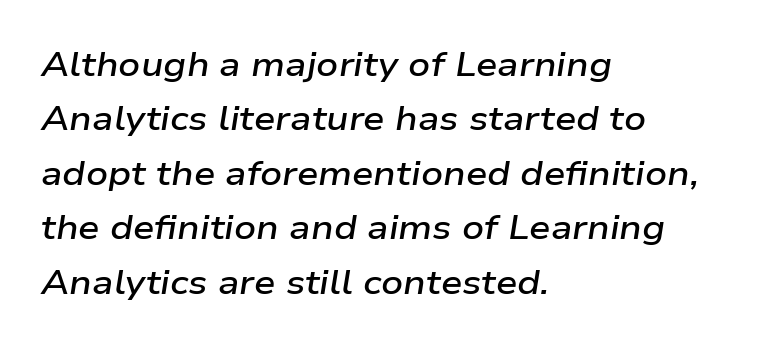
{"italic": "yes", "lean": "right", "slant_degrees": 9, "bold": "semi", "weight": "semibold", "width": "wide", "stroke_contrast": "low", "x_height": "medium", "monospaced": "no", "underline": "no", "align": "left", "line_spacing": "normal", "line_spacing_ratio": 1.6, "letter_spacing": "normal", "letter_spacing_em": 0.0, "glyph_px": 34}
